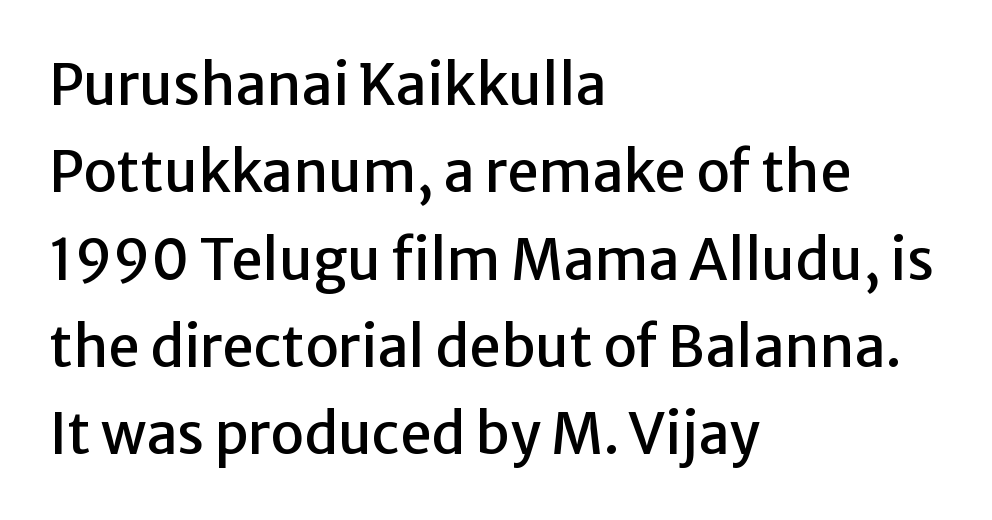
{"serif": "no", "italic": "no", "width": "normal", "stroke_contrast": "low", "x_height": "medium", "monospaced": "no", "underline": "no", "align": "left", "line_spacing": "normal", "line_spacing_ratio": 1.56, "letter_spacing": "normal", "letter_spacing_em": 0.0, "glyph_px": 56}
